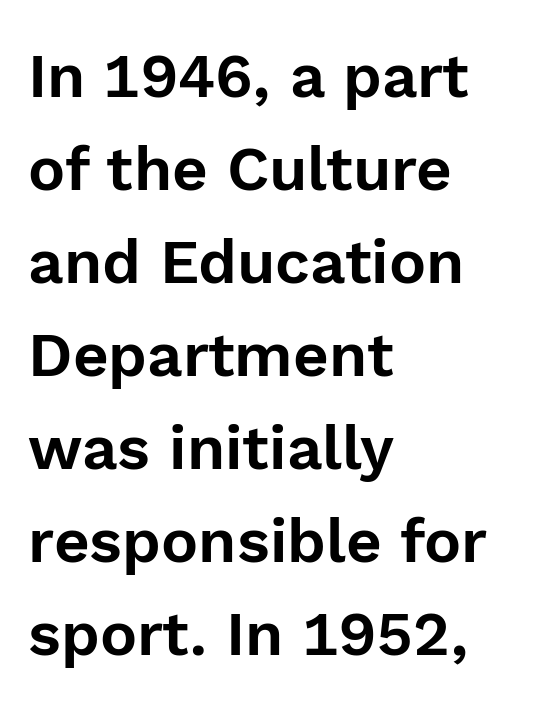
All the whitespace from short lines collects on the right. Words float on clear page, feet unadorned. This sample uses an upright cut, with every glyph sitting square on the baseline. Observe the ordinary spacing: letters are neighbours, not strangers.
